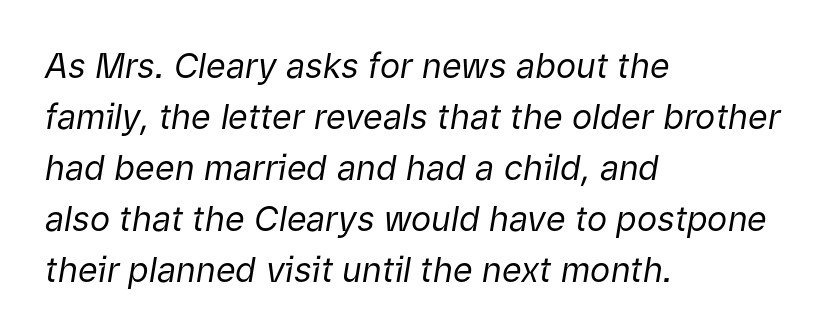
Is there much room between lines? A standard amount, neither cramped nor airy. The paragraph shown leans on its left margin. Looks like regular typesetting: each glyph gets only the width it needs. Lines of text with bare space underneath. The letters sit at their default tracking, neither squeezed nor spread. Every character sits at an angle, as italics do.
